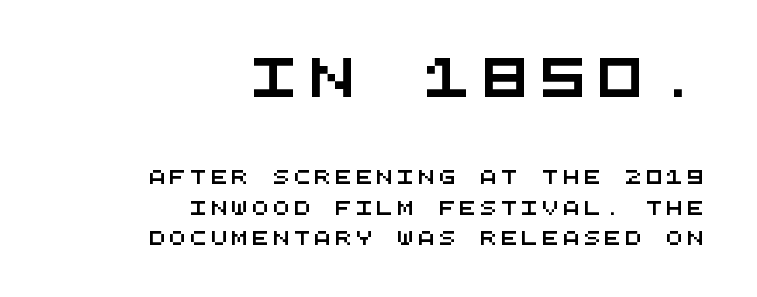
Q: Is the typeface a serif or a sans-serif typeface? A: Sans-serif.
Q: Is the text underlined? A: No.
Q: How is the paragraph aligned? A: Right-aligned.
Q: Is the spacing between letters normal or unusually wide? A: Unusually wide.
Q: Is the spacing between lines tight, normal or loose? A: Loose.
Q: Which block of text is set in a larger size, the first (top) or the second (bottom)? A: The first (top) one.
Q: Width (condensed, normal, or wide)? A: Wide.
Q: Stroke contrast? A: Medium.
Q: x-height? A: Large.
Q: Monospaced? A: Yes.
